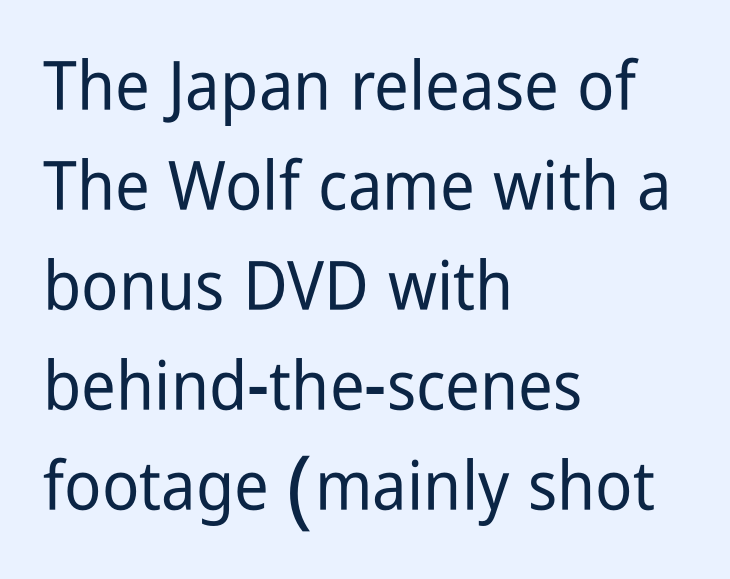
These lines are rendered in a variable-pitch font. Horizontally, the lines are justified to the leading edge only. Are there feet on the stems? There aren't — it's a sans. Unlike italic type, these characters show no tilt at all.
